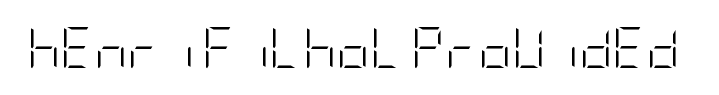
Glyph-to-glyph distance matches everyday printed text. Each letter's strokes conclude bluntly, with no projecting serifs. Each row of text sits above clean, open space. Designer's note — italics off, roman on. A quiet, ordinary-to-light weight characterises the typeface.
